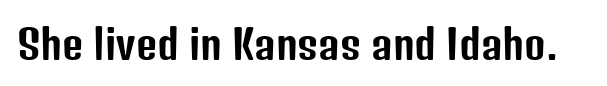
The rendering shows plain stroke endings on the letterforms — a sans-serif design. Anything drawn beneath the words? Only blank space. The tracking reads as untouched default to a designer's eye. It's the straight-up-and-down kind of type. These lines are rendered in a variable-pitch font.
